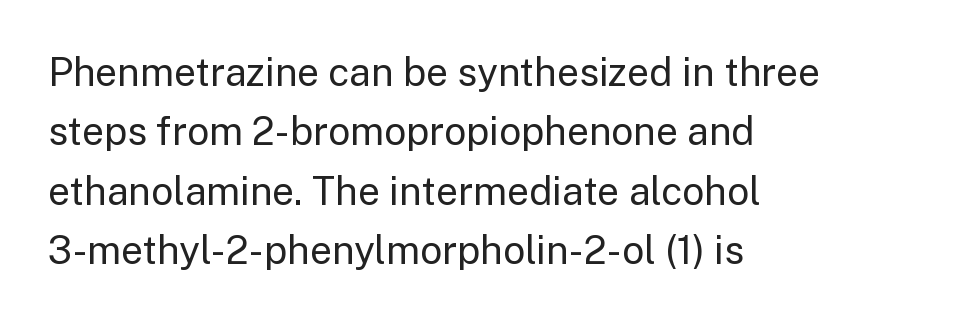
Letters have the restrained weight of plain body copy at most. Grotesque or geometric, the face here clearly has no serifs. Think of a printed novel: that variable character pitch is what you see here. This is roman type, the default non-slanted kind.
